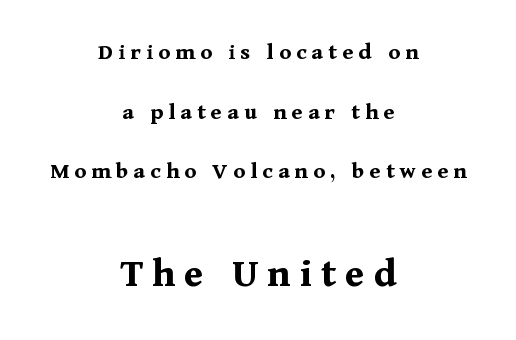
The image shows 42 px bold serif type, upright; set centered, loose line spacing (2.48x), unusually wide letter spacing (+0.22 em), not underlined; the second (bottom) block is 1.75x larger; medium stroke contrast and a medium x-height.
